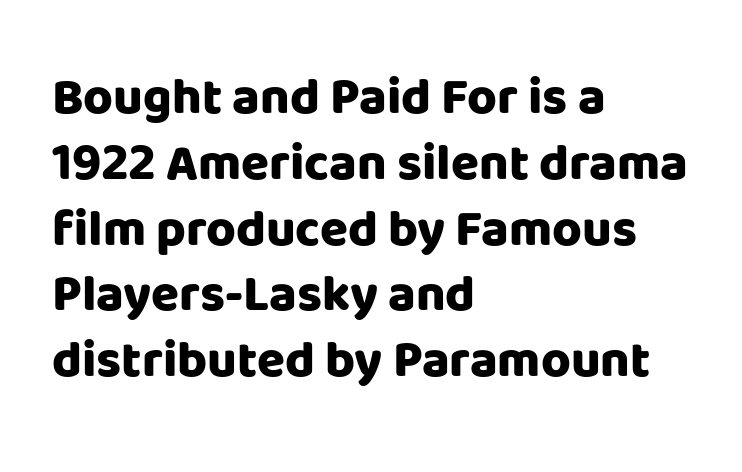
The image shows 51 px heavy sans-serif type, upright; set left-aligned, normal line spacing (1.29x), normal letter spacing, not underlined; low stroke contrast and a large x-height.
